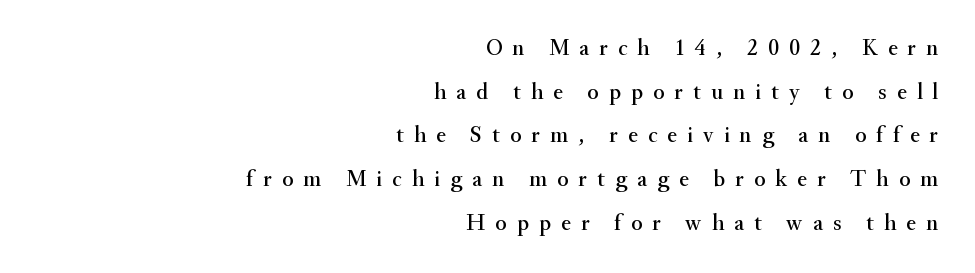
Q: Is the text italic (slanted)? A: No, it is upright.
Q: Is the text underlined? A: No.
Q: How is the paragraph aligned? A: Right-aligned.
Q: Is the spacing between letters normal or unusually wide? A: Unusually wide.
Q: Is the spacing between lines tight, normal or loose? A: Loose.
